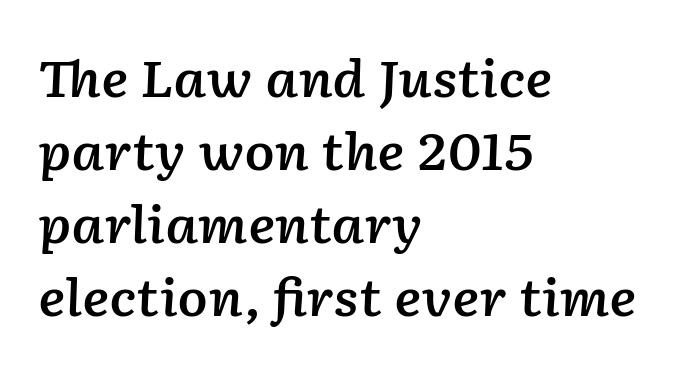
{"italic": "yes", "lean": "right", "slant_degrees": 2, "bold": "semi", "weight": "semibold", "width": "normal", "stroke_contrast": "low", "x_height": "medium", "monospaced": "no", "underline": "no", "align": "left", "line_spacing": "normal", "line_spacing_ratio": 1.46, "letter_spacing": "normal", "letter_spacing_em": 0.0, "glyph_px": 50}
